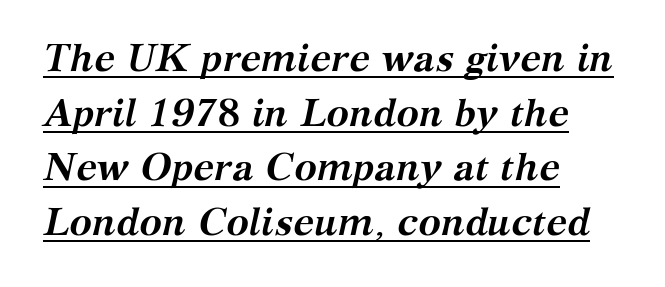
Q: Is the text bold? A: Yes.
Q: Is the text italic (slanted)? A: Yes, it leans right by about 12 degrees.
Q: Is the typeface a serif or a sans-serif typeface? A: Serif.
Q: Is the text underlined? A: Yes.
Q: How is the paragraph aligned? A: Left-aligned.
Q: Is the spacing between letters normal or unusually wide? A: Normal.
Q: Is the spacing between lines tight, normal or loose? A: Normal.
Q: Width (condensed, normal, or wide)? A: Normal.
Q: Stroke contrast? A: Medium.
Q: x-height? A: Medium.
Q: Monospaced? A: No.
